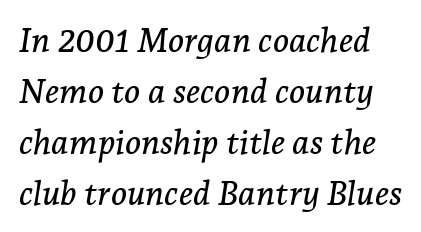
{"serif": "yes", "italic": "yes", "lean": "right", "slant_degrees": 7, "width": "normal", "stroke_contrast": "low", "x_height": "medium", "monospaced": "no", "underline": "no", "line_spacing": "normal", "line_spacing_ratio": 1.5, "letter_spacing": "normal", "letter_spacing_em": 0.0, "glyph_px": 34}
